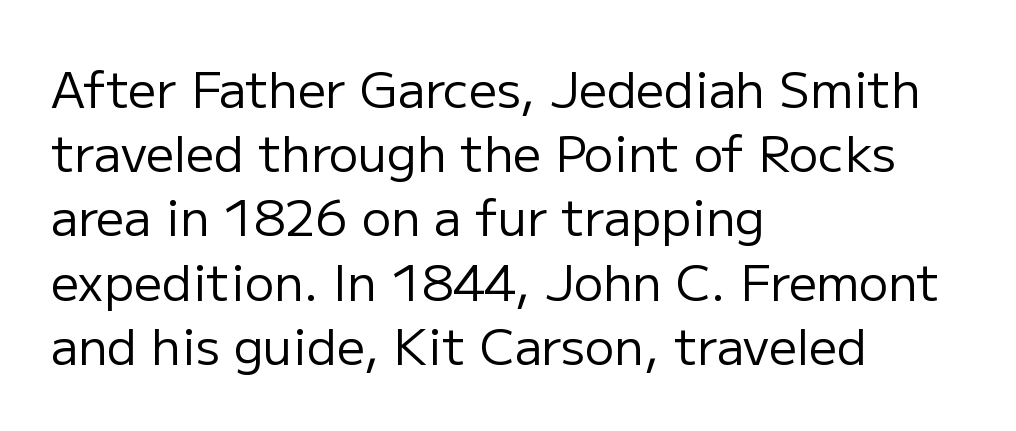
Q: Is the text bold? A: No.
Q: Is the text italic (slanted)? A: No, it is upright.
Q: Is the typeface a serif or a sans-serif typeface? A: Sans-serif.
Q: Is the text underlined? A: No.
Q: How is the paragraph aligned? A: Left-aligned.
Q: Is the spacing between letters normal or unusually wide? A: Normal.
Q: Is the spacing between lines tight, normal or loose? A: Normal.
Q: Width (condensed, normal, or wide)? A: Normal.
Q: Stroke contrast? A: Low.
Q: x-height? A: Medium.
Q: Monospaced? A: No.
